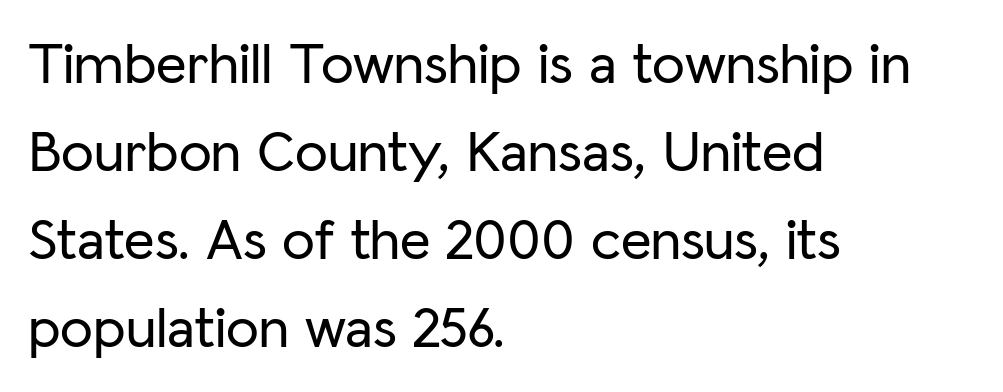
Q: Is the text italic (slanted)? A: No, it is upright.
Q: Is the typeface a serif or a sans-serif typeface? A: Sans-serif.
Q: Is the text underlined? A: No.
Q: How is the paragraph aligned? A: Left-aligned.
Q: Is the spacing between letters normal or unusually wide? A: Normal.
Q: Is the spacing between lines tight, normal or loose? A: Normal.
Q: Width (condensed, normal, or wide)? A: Normal.
Q: Stroke contrast? A: Low.
Q: x-height? A: Medium.
Q: Monospaced? A: No.
